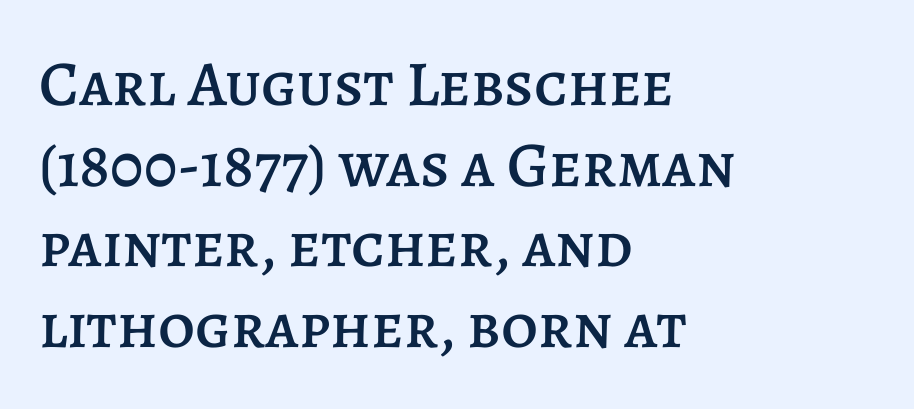
The image shows 64 px text type, upright; set left-aligned, normal line spacing (1.26x), normal letter spacing, not underlined; low stroke contrast and a large x-height.
